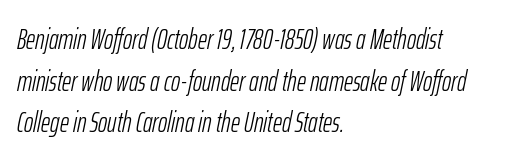
Stem width sits at or under what a default text font uses. How would I describe the line gaps? Plain and ordinary. There is no visible air inserted between adjacent glyphs. The zone under the glyphs is completely vacant. Character widths vary here, with narrow letters taking less room than wide ones. The letters are slanted; this is an italic face.
